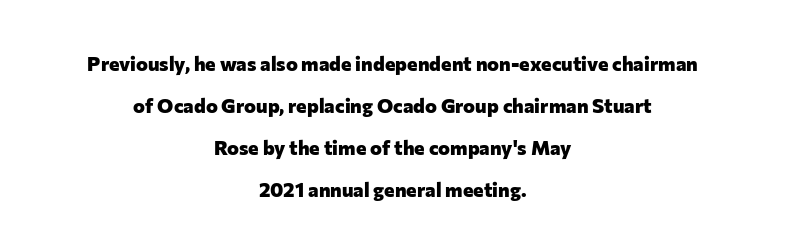
{"italic": "no", "bold": "yes", "underline": "no", "align": "center", "line_spacing": "loose", "line_spacing_ratio": 2.1, "letter_spacing": "normal", "letter_spacing_em": 0.0, "glyph_px": 20}
